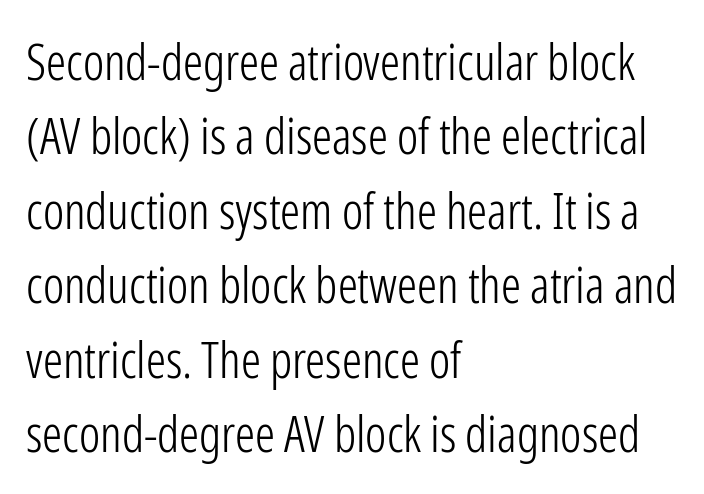
{"serif": "no", "italic": "no", "bold": "no", "weight": "light", "width": "condensed", "stroke_contrast": "low", "x_height": "medium", "monospaced": "no", "underline": "no", "align": "left", "line_spacing": "normal", "line_spacing_ratio": 1.49, "letter_spacing": "normal", "letter_spacing_em": 0.0, "glyph_px": 50}
